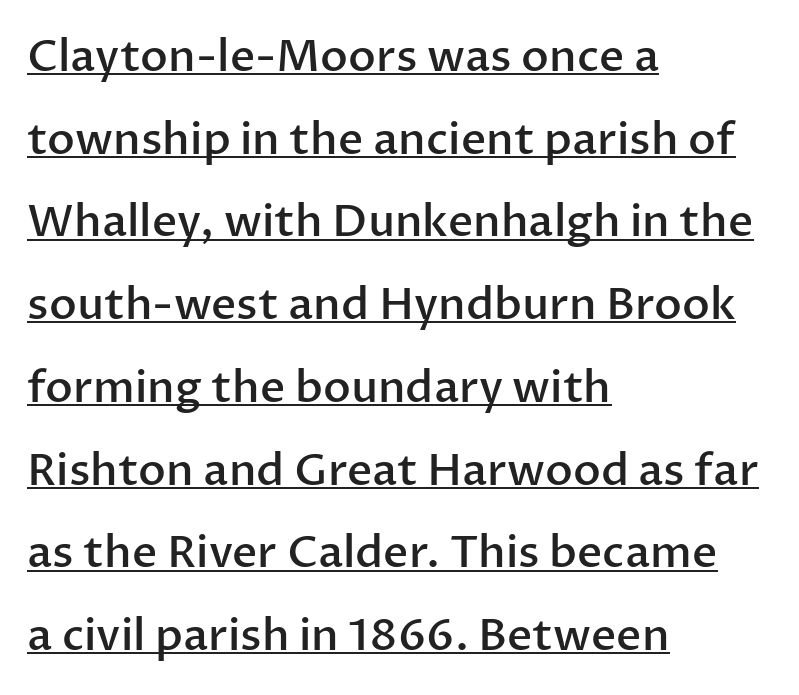
{"serif": "no", "italic": "no", "bold": "semi", "weight": "semibold", "width": "normal", "stroke_contrast": "low", "x_height": "medium", "monospaced": "no", "underline": "yes", "align": "left", "line_spacing_ratio": 1.88, "letter_spacing": "normal", "letter_spacing_em": 0.0, "glyph_px": 44}
